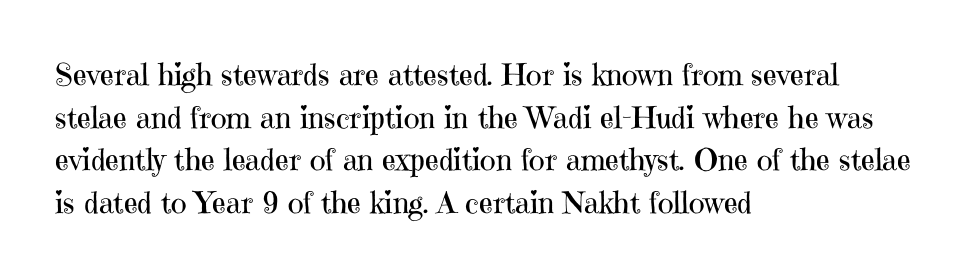
Do the characters align in a grid? No, the font is proportional. Students, note that the glyphs here touch the page at normal intervals. Serif or sans? Serif — the stroke terminals have little feet. The text block is weighted toward the left margin, trailing off unevenly rightward. Counters stay open thanks to moderate or lighter strokes.
